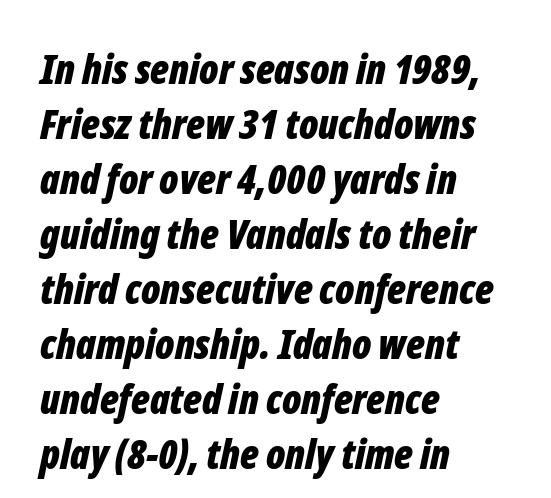
One glance says typical: line gaps are just what's usual. All the whitespace from short lines collects on the right. Stroke thickness is high; the sample reads as a true bold. The passage shown has conventional tracking throughout.
